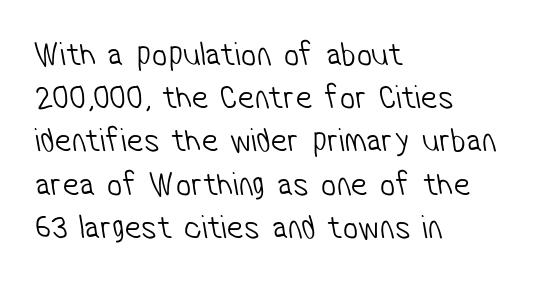
Q: Is the text bold? A: No.
Q: Is the typeface a serif or a sans-serif typeface? A: Sans-serif.
Q: Is the text underlined? A: No.
Q: How is the paragraph aligned? A: Left-aligned.
Q: Is the spacing between letters normal or unusually wide? A: Normal.
Q: Is the spacing between lines tight, normal or loose? A: Normal.
Q: Width (condensed, normal, or wide)? A: Condensed.
Q: Stroke contrast? A: Low.
Q: x-height? A: Medium.
Q: Monospaced? A: No.
